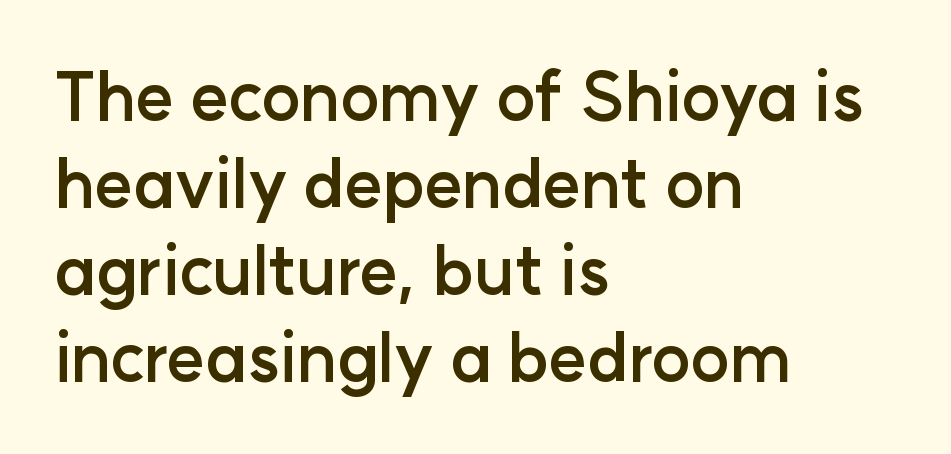
Nothing unusual about the tracking: characters are spaced as the font intends. The specimen omits any rule beneath the text block's lines. The text block is weighted toward the left margin, trailing off unevenly rightward. These lines are rendered in a variable-pitch font. Check where the strokes stop: nothing finishes them off — pure sans.
